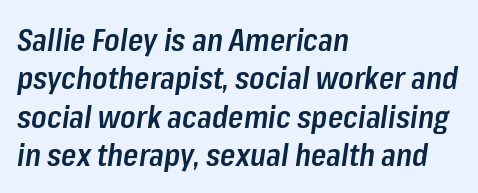
Tracking value appears to be zero — textbook default spacing. Each letter keeps its own natural width here, so spacing adapts to shape. A bare baseline throughout the passage. Every letter is mildly thick-stroked: semibold rather than bold. Emphasis-style slanted type is in use.
